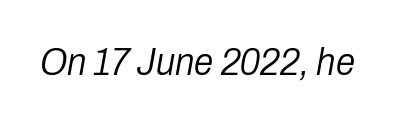
Q: Is the text bold? A: No.
Q: Is the text italic (slanted)? A: Yes, it leans right by about 10 degrees.
Q: Is the text underlined? A: No.
Q: Is the spacing between letters normal or unusually wide? A: Normal.
Q: Width (condensed, normal, or wide)? A: Condensed.
Q: Stroke contrast? A: Low.
Q: x-height? A: Medium.
Q: Monospaced? A: No.
